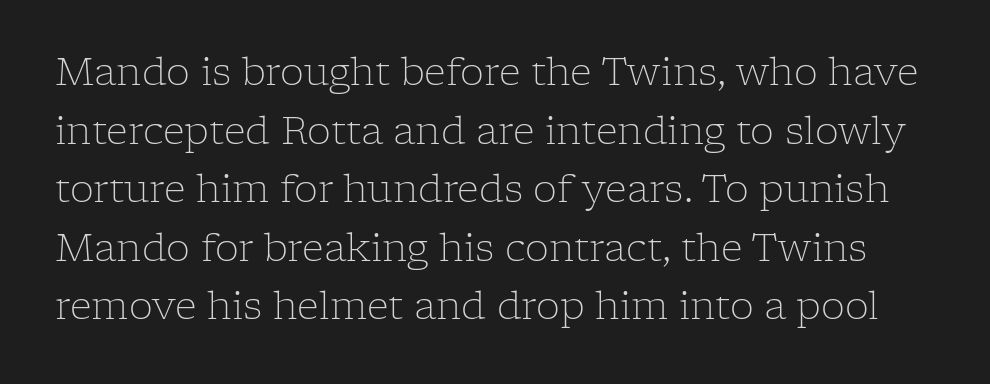
These lines sit exactly where default settings would place them. Each row of text sits above clean, open space. A light-to-regular cut is what we see here. You could not count columns in this text — the font is proportionally spaced. A roman cut, with each character standing at attention. Spacing between characters is what you'd get straight out of the box.
